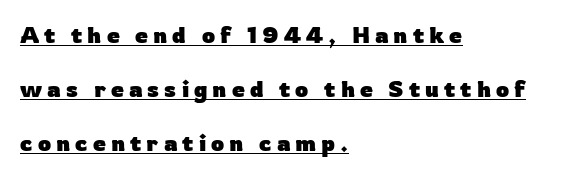
Q: Is the text bold? A: Yes.
Q: Is the text italic (slanted)? A: No, it is upright.
Q: Is the text underlined? A: Yes.
Q: How is the paragraph aligned? A: Left-aligned.
Q: Is the spacing between letters normal or unusually wide? A: Unusually wide.
Q: Is the spacing between lines tight, normal or loose? A: Loose.
